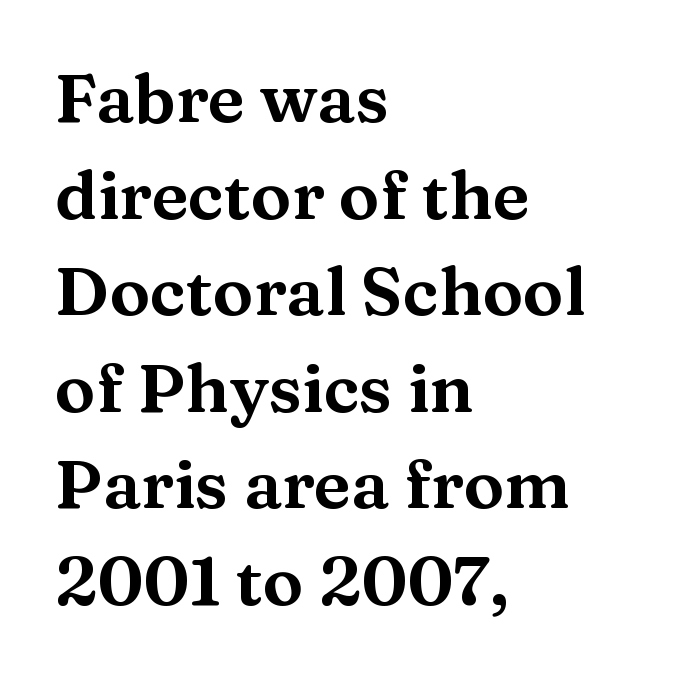
Is the letter spacing exaggerated? No — it looks like the ordinary default. I'd call this a serif setting — the letters wear small feet. Line spacing here is normal. Posture: upright roman. Anything drawn beneath the words? Only blank space.
